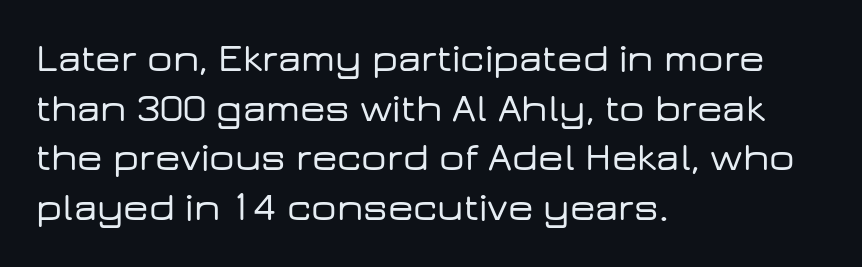
The image shows 40 px wide sans-serif type, upright; set left-aligned, line spacing 1.24x, normal letter spacing, not underlined; low stroke contrast and a medium x-height.
